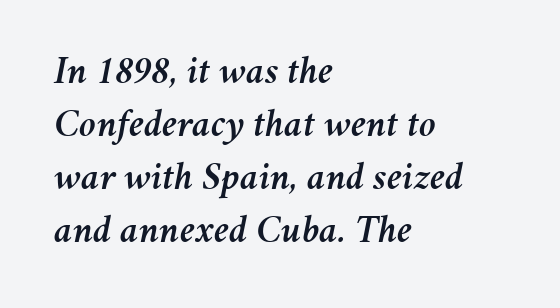
The image shows 39 px text type, italic (leaning right); set left-aligned, normal line spacing (1.36x), normal letter spacing, not underlined; medium stroke contrast and a medium x-height.
